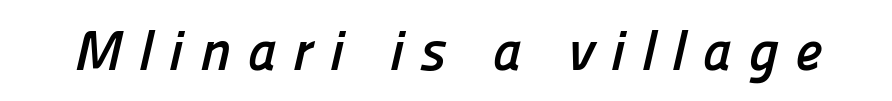
The image shows 56 px semibold sans-serif type; set unusually wide letter spacing (+0.29 em), not underlined; low stroke contrast and a medium x-height.
